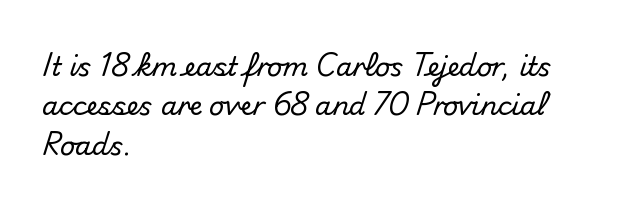
The image shows 26 px text type; set left-aligned, normal line spacing (1.51x), normal letter spacing, not underlined.
